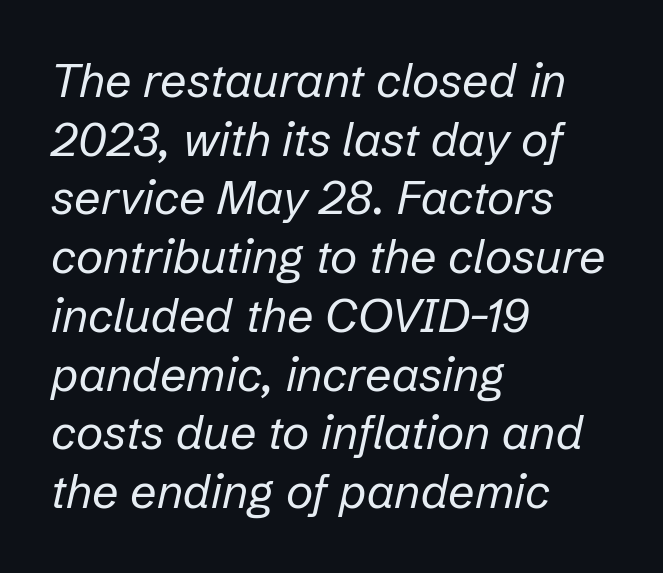
Regular leading. The passage shown has conventional tracking throughout. The passage shown leans; its letterforms are oblique. No heavy texture on the line: the type isn't bold. The gap between lines stays unmarked. The lines in this sample share a left origin and differ only in where they stop.
